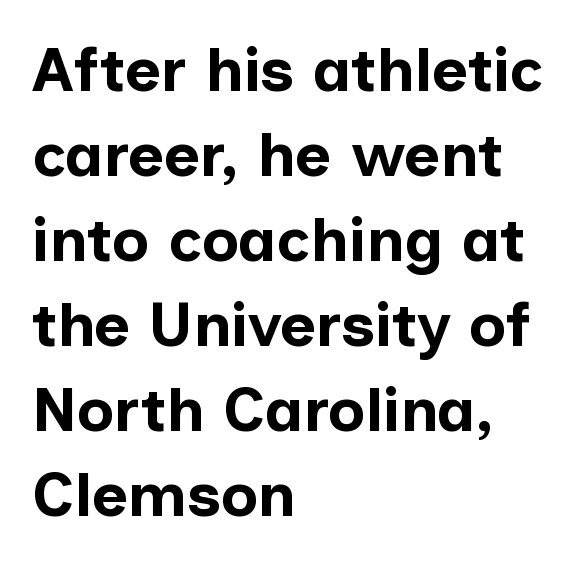
Q: Is the text bold? A: Yes.
Q: Is the text italic (slanted)? A: No, it is upright.
Q: Is the typeface a serif or a sans-serif typeface? A: Sans-serif.
Q: Is the text underlined? A: No.
Q: How is the paragraph aligned? A: Left-aligned.
Q: Is the spacing between letters normal or unusually wide? A: Normal.
Q: Is the spacing between lines tight, normal or loose? A: Normal.
Q: Width (condensed, normal, or wide)? A: Normal.
Q: Stroke contrast? A: Low.
Q: x-height? A: Medium.
Q: Monospaced? A: No.
